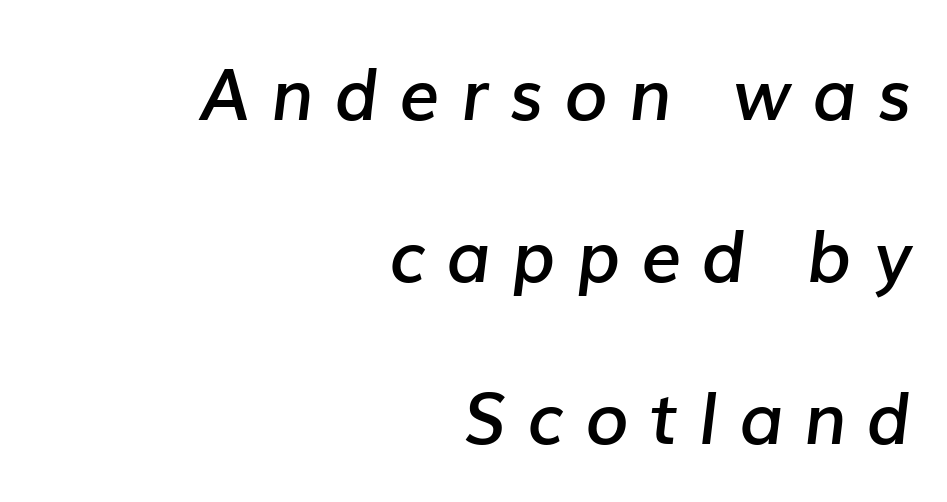
{"italic": "yes", "lean": "right", "slant_degrees": 7, "bold": "semi", "weight": "semibold", "width": "normal", "stroke_contrast": "low", "x_height": "medium", "monospaced": "no", "underline": "no", "align": "right", "line_spacing": "loose", "line_spacing_ratio": 2.28, "letter_spacing": "wide", "letter_spacing_em": 0.29, "glyph_px": 71}
